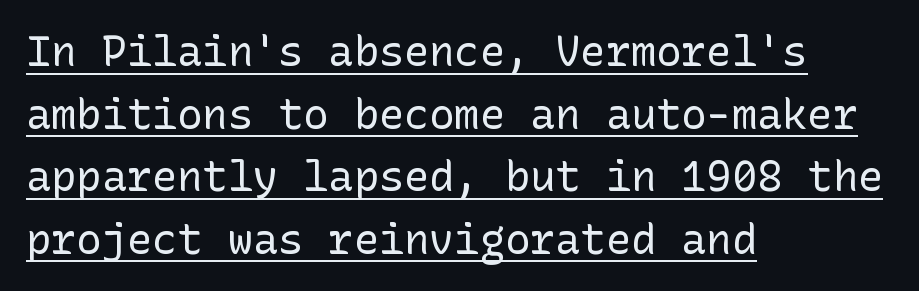
Q: Is the text bold? A: No.
Q: Is the text italic (slanted)? A: No, it is upright.
Q: Is the typeface a serif or a sans-serif typeface? A: Sans-serif.
Q: Is the text underlined? A: Yes.
Q: How is the paragraph aligned? A: Left-aligned.
Q: Is the spacing between letters normal or unusually wide? A: Normal.
Q: Is the spacing between lines tight, normal or loose? A: Normal.
Q: Width (condensed, normal, or wide)? A: Normal.
Q: Stroke contrast? A: Low.
Q: x-height? A: Medium.
